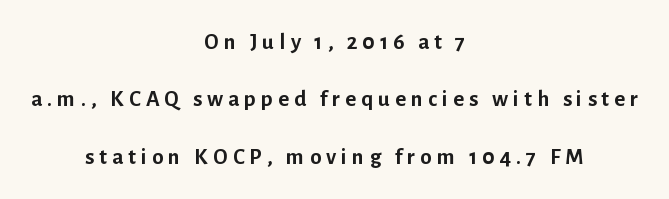
Q: Is the text bold? A: Yes.
Q: Is the text italic (slanted)? A: No, it is upright.
Q: Is the text underlined? A: No.
Q: How is the paragraph aligned? A: Centered.
Q: Is the spacing between letters normal or unusually wide? A: Unusually wide.
Q: Is the spacing between lines tight, normal or loose? A: Loose.
